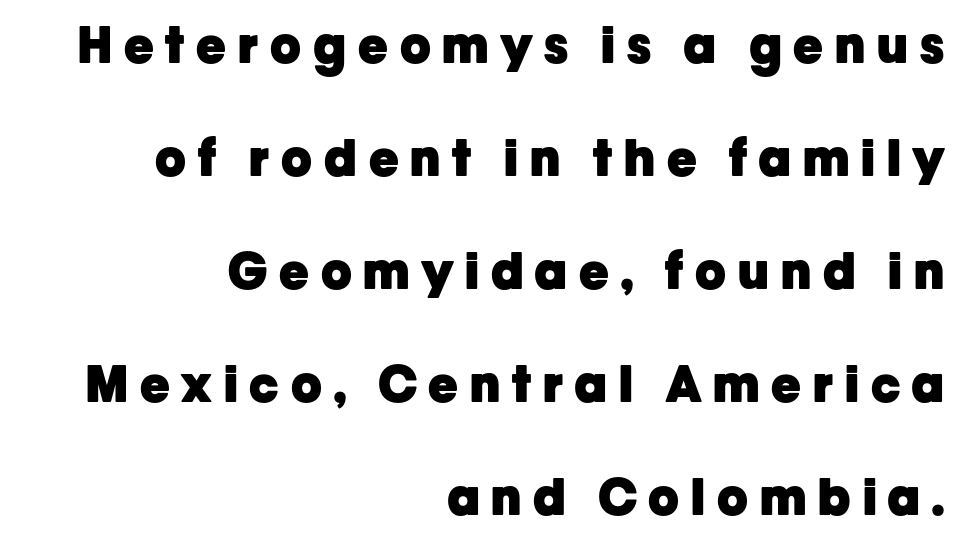
The rag falls on the left side of this text block. Each glyph is drawn with heavy, bold strokes. Honestly, there is no underline to notice here at all. The letters carry no serifs — their stems end cleanly without finishing strokes. Notice how the stems are strictly vertical — no italics here. Loose tracking; the words dissolve into strings of separated letters.
